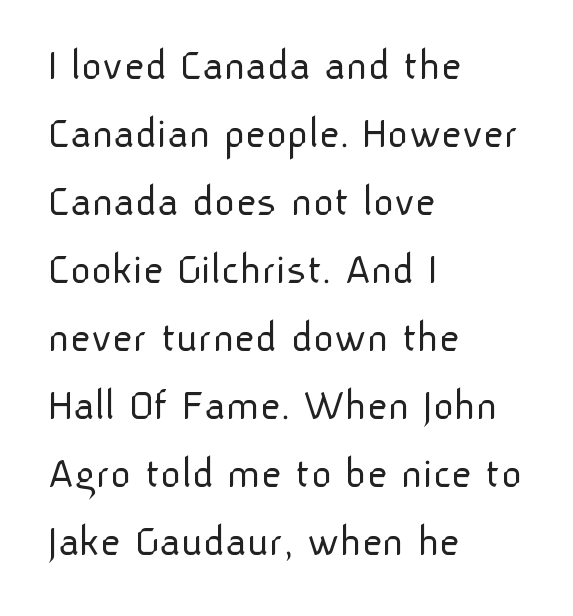
The text was rendered using a sans face with plain stroke endings. Each word holds together tightly as a unit, with standard inter-letter gaps. Each row of text sits above clean, open space. Compared with a typical body face, this is equally light or lighter still. The rows are spaced the way most documents space them.
